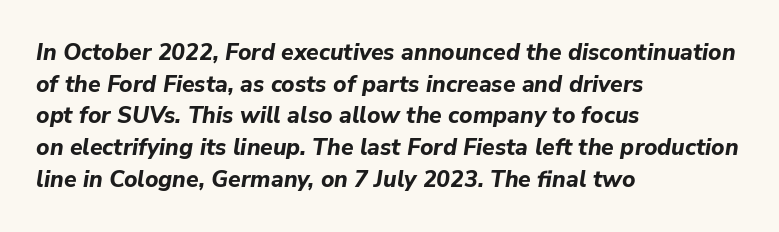
The image shows 23 px bold type, italic (leaning right); set left-aligned, normal line spacing (1.38x), normal letter spacing, not underlined.
